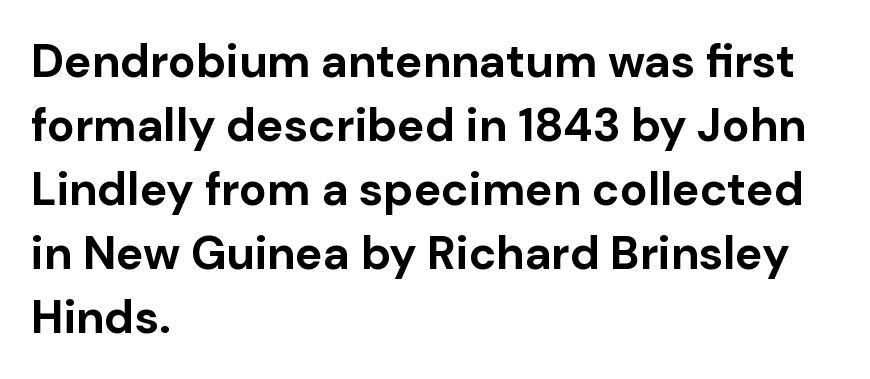
The image shows 46 px bold sans-serif type, upright; set left-aligned, normal line spacing (1.39x), normal letter spacing, not underlined; low stroke contrast and a medium x-height.
